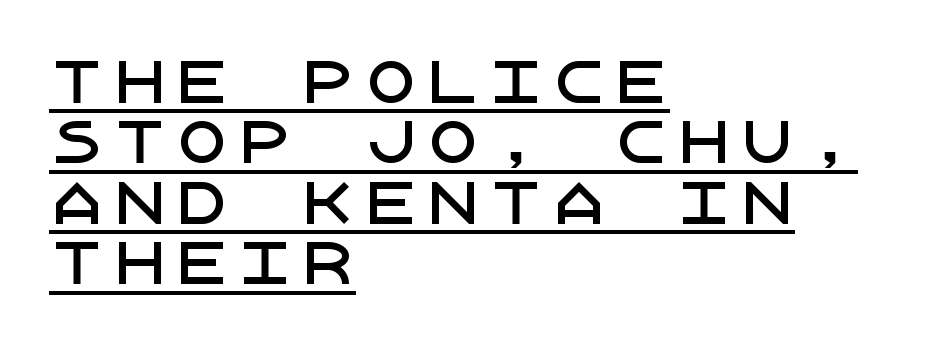
Quick note: interline space is minimal. Is this a sans? Yes — the strokes have no serifs. Posture: vertical. Looks like someone drew a line under every word here.
